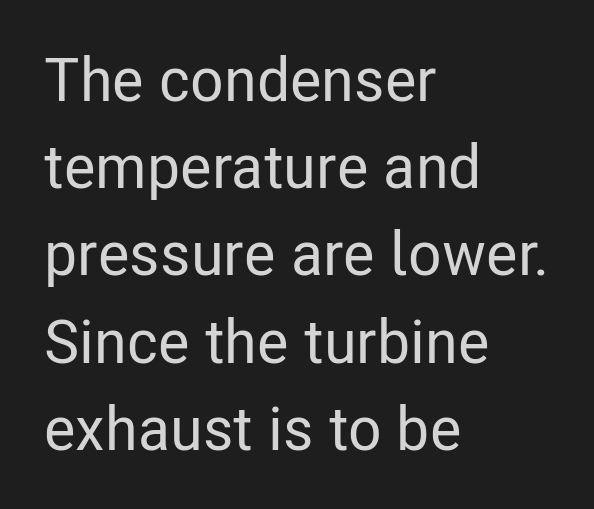
The image shows 61 px condensed sans-serif type, upright; set left-aligned, normal line spacing (1.43x), normal letter spacing, not underlined; low stroke contrast and a medium x-height.
